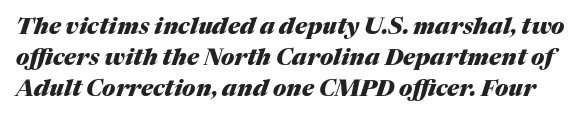
Q: Is the text bold? A: Yes.
Q: Is the text italic (slanted)? A: Yes, it leans right by about 17 degrees.
Q: Is the text underlined? A: No.
Q: Is the spacing between letters normal or unusually wide? A: Normal.
Q: Is the spacing between lines tight, normal or loose? A: Normal.
